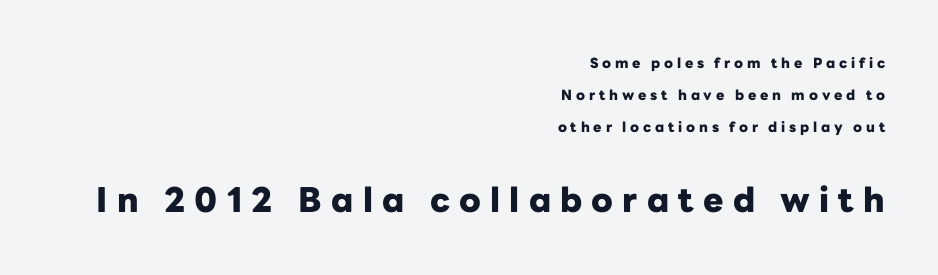
The image shows 34 px heavy sans-serif type, upright; set right-aligned, loose line spacing (2.28x), unusually wide letter spacing (+0.27 em), not underlined; the second (bottom) block is 2.43x larger; low stroke contrast and a medium x-height.
